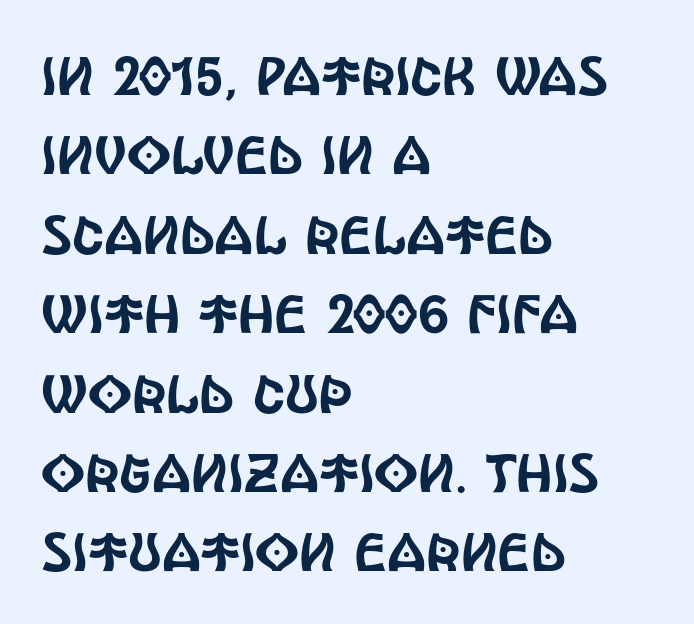
The words here are not underlined. Line beginnings align vertically; line endings do not. The lettering holds an erect, upright posture throughout. One glance says typical: line gaps are just what's usual.
